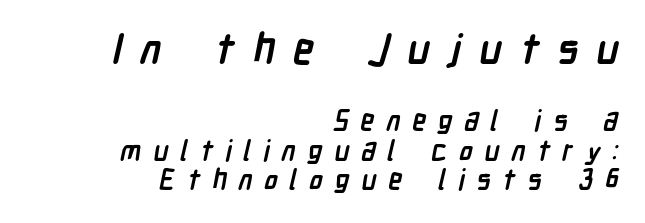
{"serif": "no", "bold": "yes", "weight": "semibold", "width": "condensed", "stroke_contrast": "low", "x_height": "medium", "monospaced": "no", "underline": "no", "align": "right", "line_spacing": "tight", "line_spacing_ratio": 1.06, "letter_spacing": "wide", "letter_spacing_em": 0.42, "larger_block": "first", "size_ratio": 1.5, "glyph_px": 42}
